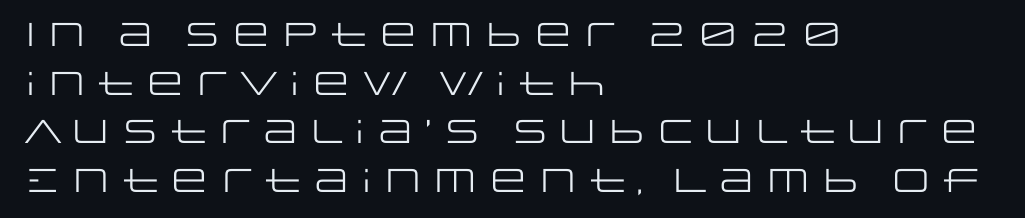
The string is rendered with underlining switched off. The passage is arranged the way most books set body copy — flush left. Do the characters align in a grid? No, the font is proportional. Successive baselines arrive at the customary interval. You can tell it's not italic because the verticals are truly vertical. These glyphs show unthickened strokes, regular width or finer.
